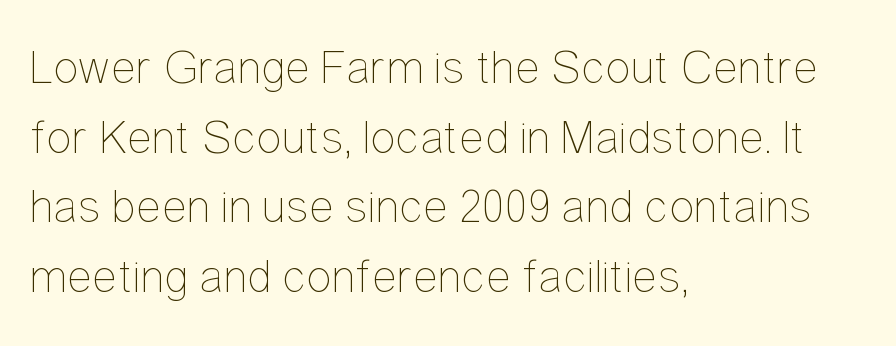
Vertical spacing — default. Characters remain perfectly vertical along every line. Is this a fixed-width face? No — the glyphs have proportional, varying widths. Layout note: lines flush left. The passage shown is not underscored anywhere. Summary of weight: not heavy and not bold.
